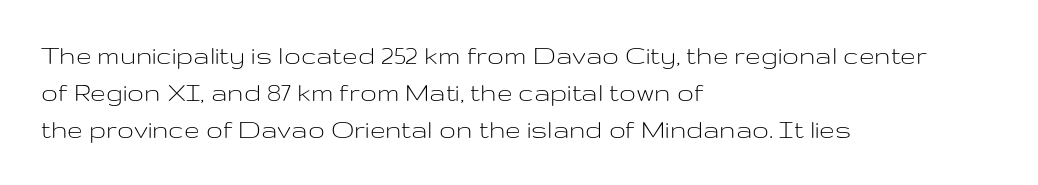
Is this a sans? Yes — the strokes have no serifs. The rows are spaced the way most documents space them. Honestly, there is no underline to notice here at all. Ordinary non-slanted type is in use. Spacing verdict: proportional, widths tailored to each character. Leftover space on each line is placed entirely after the last word.
